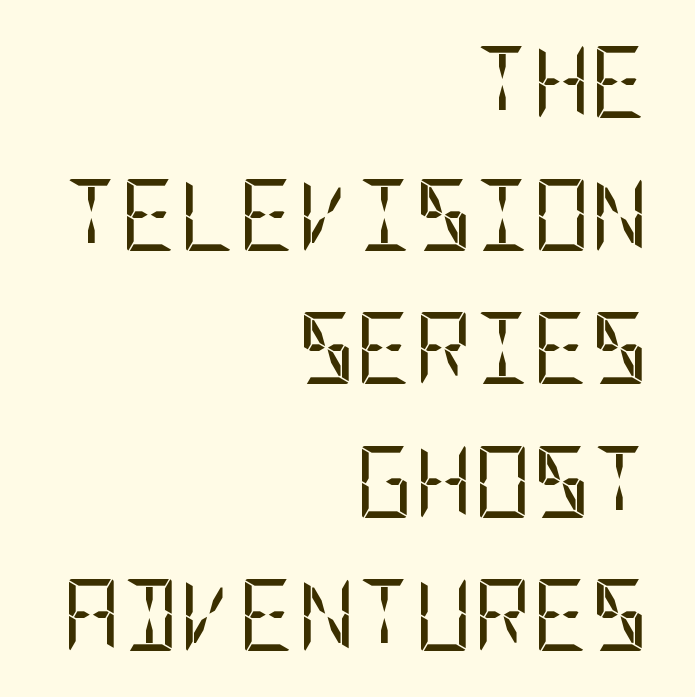
The image shows 72 px regular-weight, condensed sans-serif type, upright; set right-aligned, line spacing 1.85x, normal letter spacing, not underlined; low stroke contrast and a large x-height.
